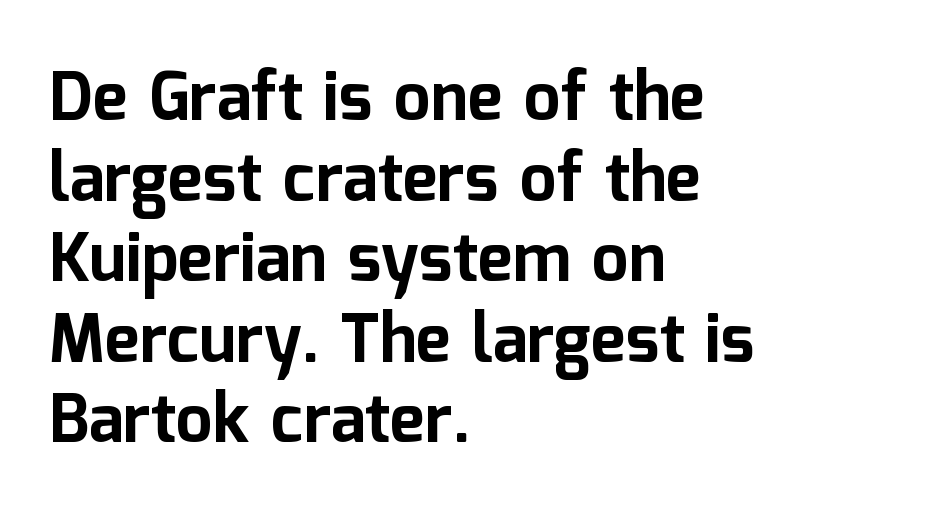
{"serif": "no", "italic": "no", "bold": "yes", "weight": "bold", "width": "normal", "stroke_contrast": "low", "x_height": "medium", "monospaced": "no", "underline": "no", "align": "left", "line_spacing_ratio": 1.22, "letter_spacing": "normal", "letter_spacing_em": 0.0, "glyph_px": 66}
